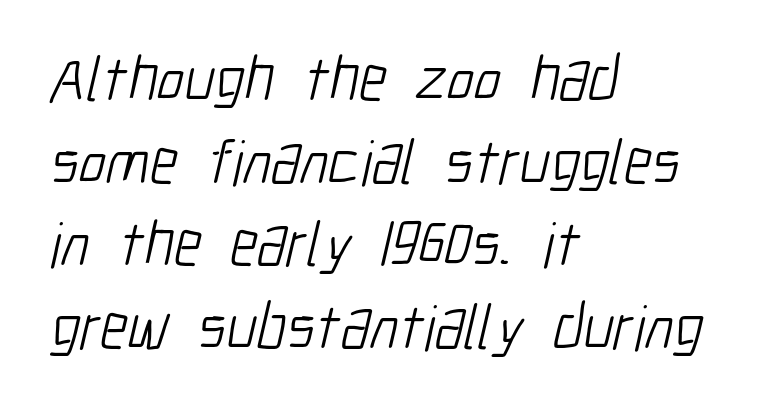
{"serif": "no", "bold": "no", "weight": "light", "width": "condensed", "stroke_contrast": "low", "x_height": "medium", "monospaced": "no", "underline": "no", "align": "left", "line_spacing": "normal", "line_spacing_ratio": 1.29, "letter_spacing": "normal", "letter_spacing_em": 0.0, "glyph_px": 64}
